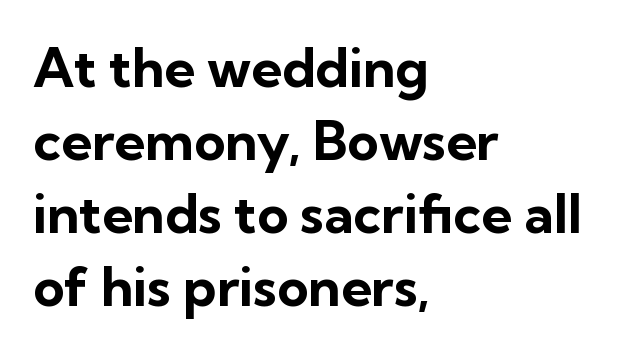
Q: Is the text bold? A: Yes.
Q: Is the text italic (slanted)? A: No, it is upright.
Q: Is the typeface a serif or a sans-serif typeface? A: Sans-serif.
Q: Is the text underlined? A: No.
Q: How is the paragraph aligned? A: Left-aligned.
Q: Is the spacing between letters normal or unusually wide? A: Normal.
Q: Is the spacing between lines tight, normal or loose? A: Normal.
Q: Width (condensed, normal, or wide)? A: Normal.
Q: Stroke contrast? A: Low.
Q: x-height? A: Medium.
Q: Monospaced? A: No.
